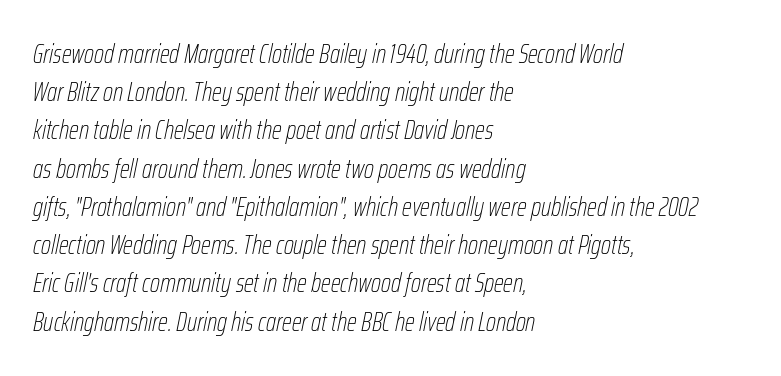
The image shows 26 px text type, italic (leaning right); set left-aligned, normal line spacing (1.47x), normal letter spacing, not underlined.
